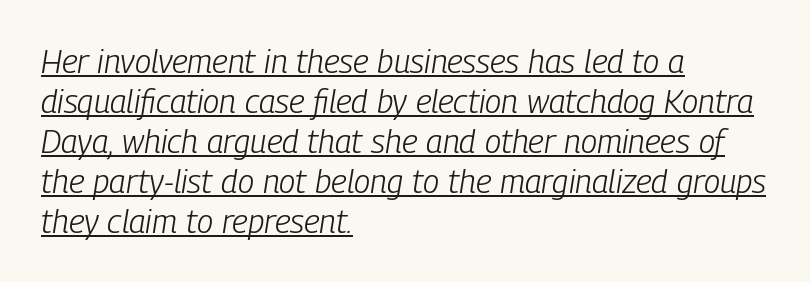
Words appear dense and cohesive because spacing is normal. Letters have the restrained weight of plain body copy at most. Emphasis is given by a line drawn under the lettering. The passage shown leans; its letterforms are oblique.
